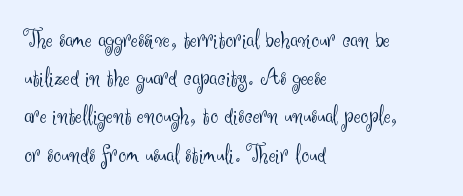
{"italic": "no", "bold": "no", "underline": "no", "align": "left", "line_spacing": "normal", "line_spacing_ratio": 1.47, "letter_spacing": "normal", "letter_spacing_em": 0.0, "glyph_px": 26}
